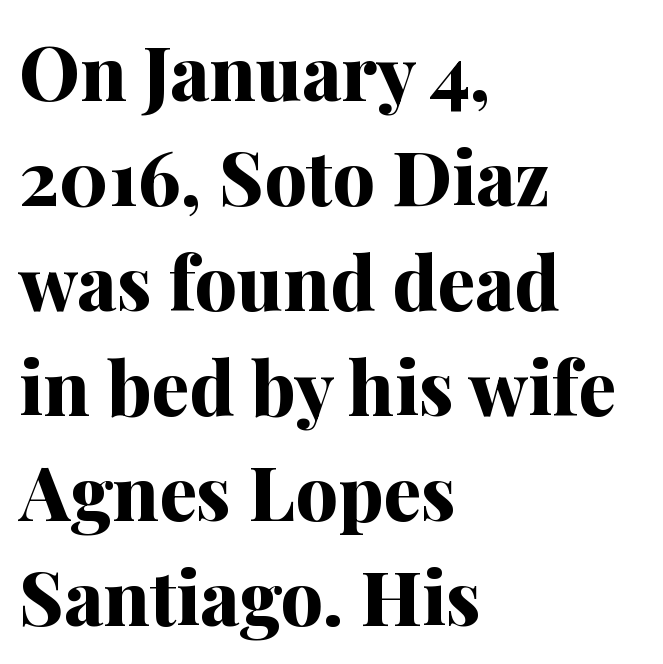
{"serif": "yes", "italic": "no", "bold": "yes", "weight": "bold", "width": "normal", "stroke_contrast": "medium", "x_height": "medium", "monospaced": "no", "underline": "no", "align": "left", "line_spacing": "normal", "line_spacing_ratio": 1.4, "letter_spacing": "normal", "letter_spacing_em": 0.0, "glyph_px": 75}
